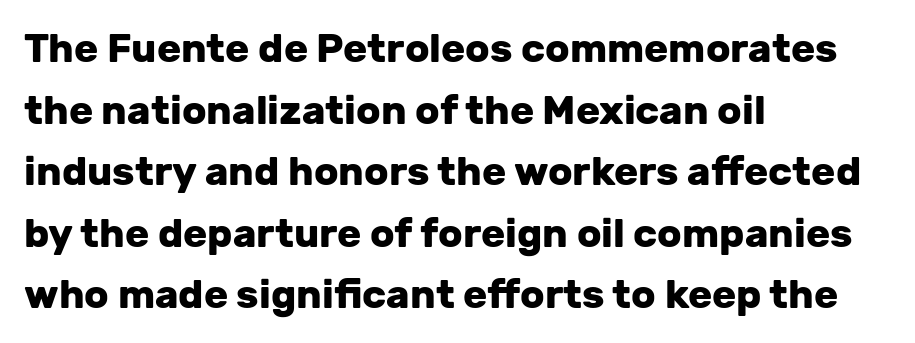
{"serif": "no", "italic": "no", "bold": "yes", "weight": "heavy", "width": "normal", "stroke_contrast": "low", "x_height": "medium", "monospaced": "no", "underline": "no", "align": "left", "line_spacing": "normal", "line_spacing_ratio": 1.54, "letter_spacing": "normal", "letter_spacing_em": 0.0, "glyph_px": 40}
